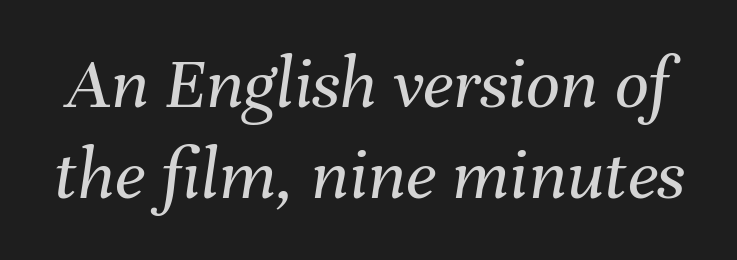
Q: Is the text bold? A: No.
Q: Is the text italic (slanted)? A: Yes, it leans right by about 8 degrees.
Q: Is the text underlined? A: No.
Q: Is the spacing between letters normal or unusually wide? A: Normal.
Q: Width (condensed, normal, or wide)? A: Normal.
Q: Stroke contrast? A: Medium.
Q: x-height? A: Medium.
Q: Monospaced? A: No.
